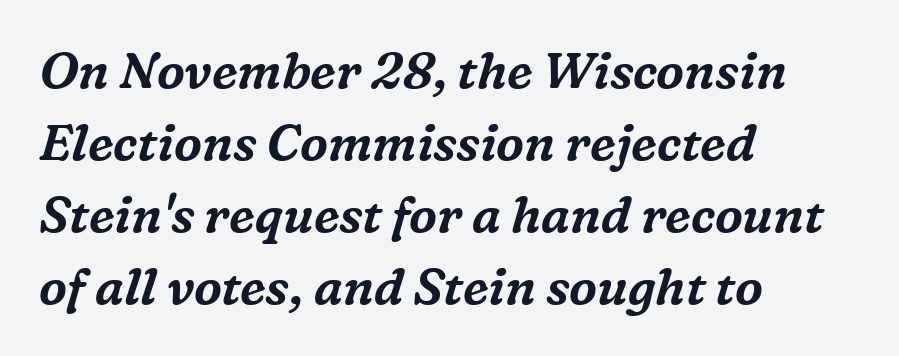
{"serif": "yes", "italic": "yes", "lean": "right", "slant_degrees": 16, "width": "normal", "stroke_contrast": "medium", "x_height": "medium", "monospaced": "no", "underline": "no", "align": "left", "line_spacing": "normal", "line_spacing_ratio": 1.44, "letter_spacing": "normal", "letter_spacing_em": 0.0, "glyph_px": 50}
